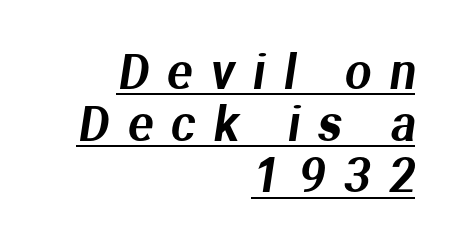
{"serif": "no", "width": "normal", "stroke_contrast": "medium", "x_height": "medium", "monospaced": "no", "underline": "yes", "align": "right", "line_spacing": "tight", "line_spacing_ratio": 1.1, "letter_spacing": "wide", "letter_spacing_em": 0.39, "glyph_px": 47}
